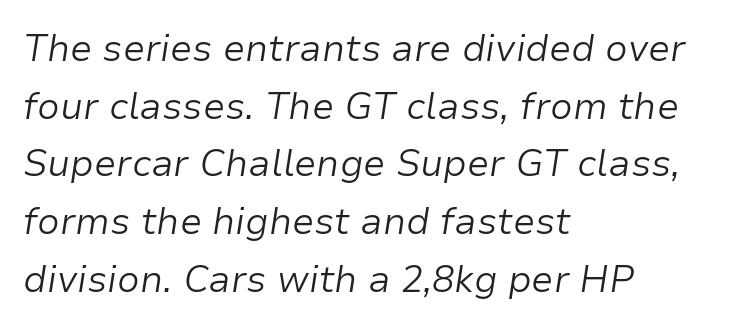
Stroke mass is kept to a normal reading level or below. How are the letters spaced? Ordinarily, with no added tracking. The rendering anchors every line to the left-hand side. Yep, that's italic — everything's leaning.
